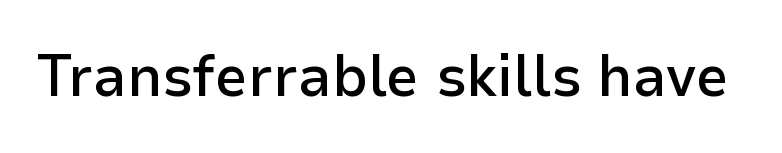
Just letters on the line, the space beneath them empty. The characters display no serif detailing; their extremities are plain. Notice how the stems are strictly vertical — no italics here. Its strokes are somewhat broadened, the hallmark of semibold type.
